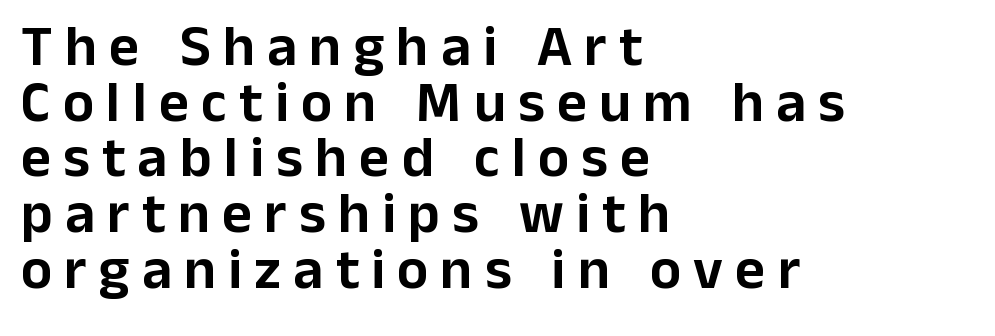
{"serif": "no", "italic": "no", "width": "normal", "stroke_contrast": "low", "x_height": "medium", "monospaced": "no", "underline": "no", "align": "left", "line_spacing": "tight", "line_spacing_ratio": 0.96, "letter_spacing": "wide", "letter_spacing_em": 0.21, "glyph_px": 58}
